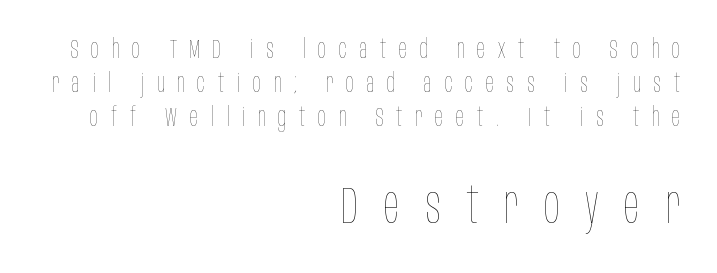
The image shows 52 px thin, condensed type, upright; set right-aligned, normal line spacing (1.31x), unusually wide letter spacing (+0.49 em), not underlined; the second (bottom) block is 2.0x larger; low stroke contrast and a large x-height.
